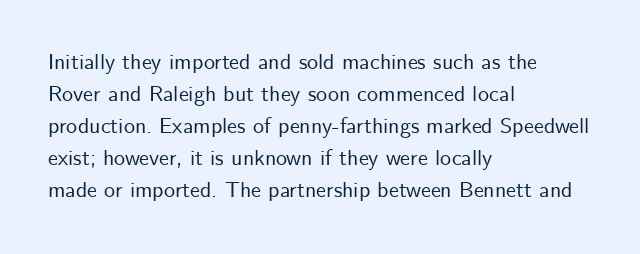
{"italic": "no", "underline": "no", "align": "left", "line_spacing": "normal", "line_spacing_ratio": 1.45, "letter_spacing": "normal", "letter_spacing_em": 0.0, "glyph_px": 22}
